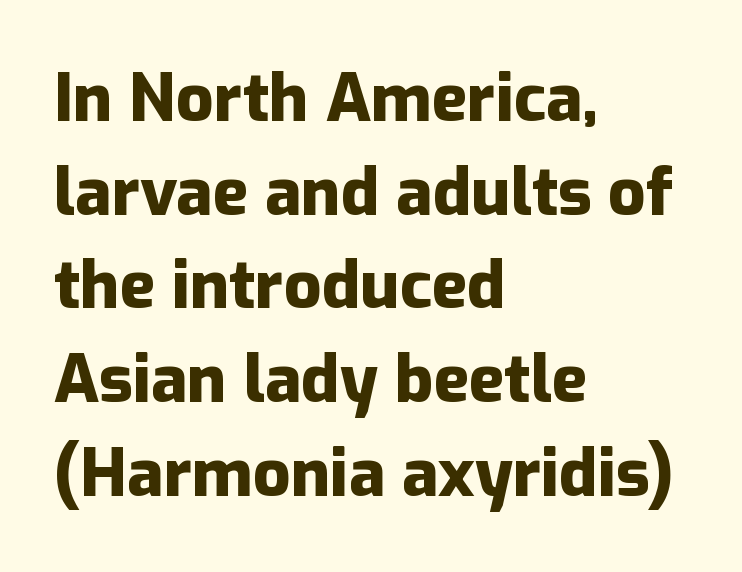
Stroke thickness is high; the sample reads as a true bold. The face used here is proportionally spaced, like ordinary book or web type. Bare-footed words on every line. How would I describe the line gaps? Plain and ordinary. The paragraph shown leans on its left margin. A typesetter would call this zero additional tracking.
